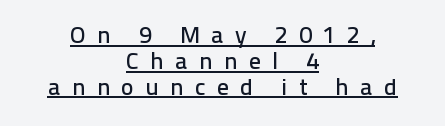
Q: Is the text italic (slanted)? A: No, it is upright.
Q: Is the text underlined? A: Yes.
Q: How is the paragraph aligned? A: Centered.
Q: Is the spacing between letters normal or unusually wide? A: Unusually wide.
Q: Is the spacing between lines tight, normal or loose? A: Tight.
